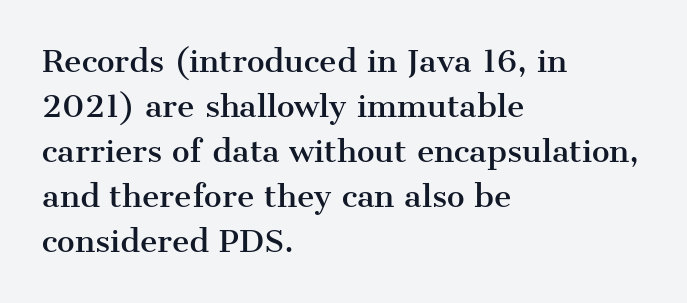
Compared with a centered layout, this one pins lines to the left instead. Look at the tracking — it's just the regular setting, nothing added. Plain, unruled lines of type. The font's upright variant was chosen for this text.
